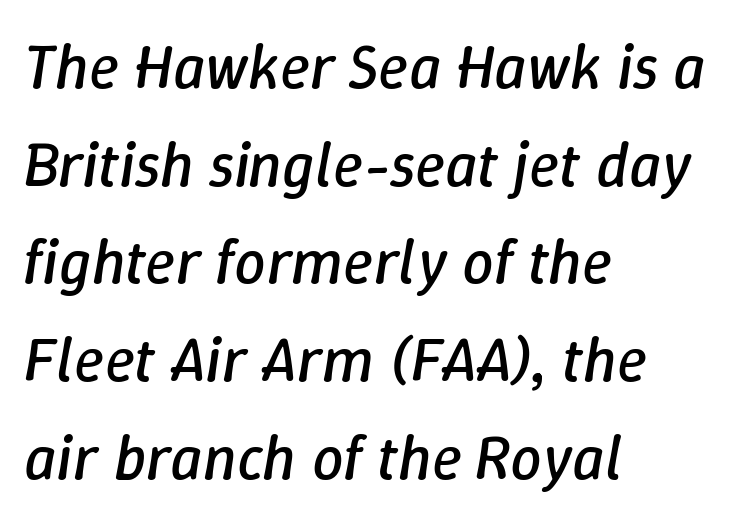
Quick note: italic. Is the block centered? No — it sits flush against the left margin. Does the leading feel generous? No, just average. This sample uses plain, unmodified letter spacing.
